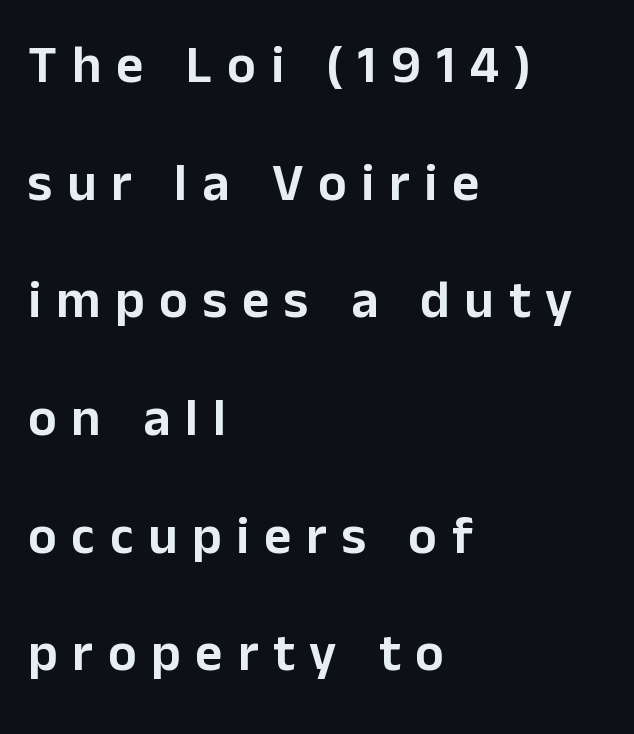
The image shows 53 px sans-serif type, upright; set left-aligned, loose line spacing (2.22x), unusually wide letter spacing (+0.28 em), not underlined; low stroke contrast and a medium x-height.
